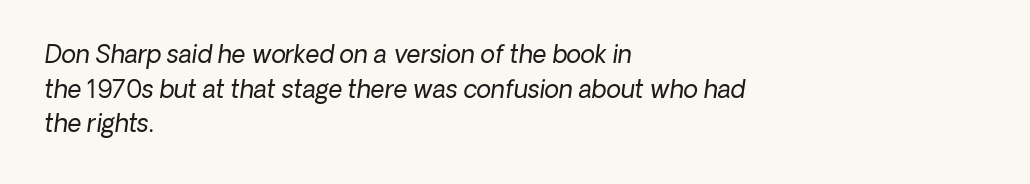
The image shows 24 px text type; set left-aligned, normal line spacing (1.44x), normal letter spacing, not underlined.
